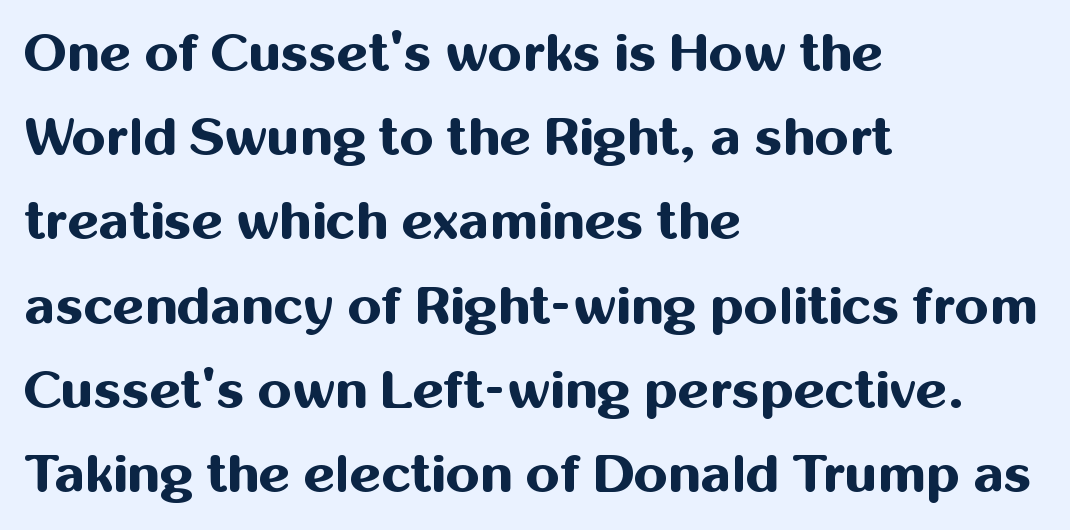
The image shows 54 px bold sans-serif type, upright; set left-aligned, normal line spacing (1.56x), normal letter spacing, not underlined; medium stroke contrast and a medium x-height.
